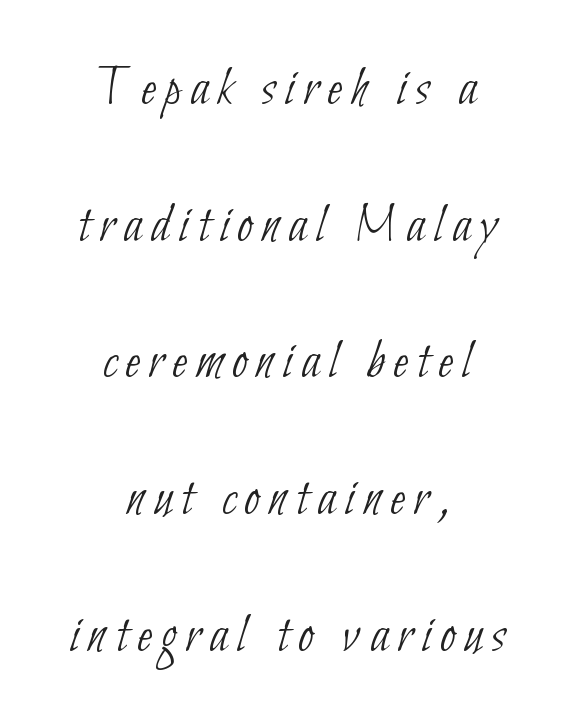
The rag falls on both sides of this text block equally. This sample has the flowing, uneven cadence of proportional lettering. The space between consecutive lines is lavish. The font is comparable to plain body text, perhaps lighter. The typeface chosen for these lines omits serifs. The string is rendered with underlining switched off.
